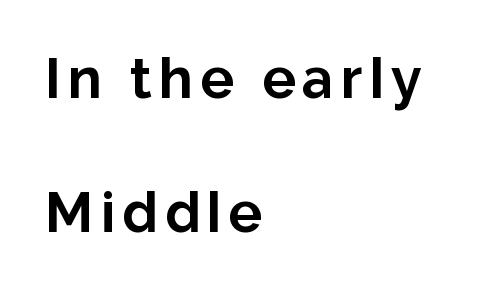
Q: Is the text bold? A: Yes.
Q: Is the text italic (slanted)? A: No, it is upright.
Q: Is the typeface a serif or a sans-serif typeface? A: Sans-serif.
Q: Is the text underlined? A: No.
Q: How is the paragraph aligned? A: Left-aligned.
Q: Is the spacing between lines tight, normal or loose? A: Loose.
Q: Width (condensed, normal, or wide)? A: Normal.
Q: Stroke contrast? A: Low.
Q: x-height? A: Medium.
Q: Monospaced? A: No.
